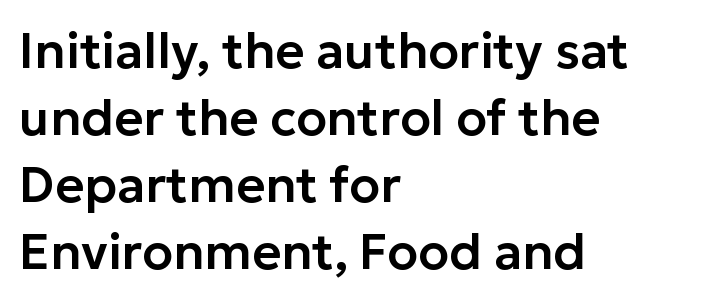
Q: Is the text italic (slanted)? A: No, it is upright.
Q: Is the typeface a serif or a sans-serif typeface? A: Sans-serif.
Q: Is the text underlined? A: No.
Q: How is the paragraph aligned? A: Left-aligned.
Q: Is the spacing between letters normal or unusually wide? A: Normal.
Q: Is the spacing between lines tight, normal or loose? A: Normal.
Q: Width (condensed, normal, or wide)? A: Normal.
Q: Stroke contrast? A: Low.
Q: x-height? A: Medium.
Q: Monospaced? A: No.
